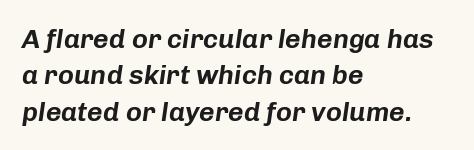
{"italic": "yes", "lean": "right", "slant_degrees": 8, "underline": "no", "align": "left", "line_spacing": "normal", "line_spacing_ratio": 1.35, "letter_spacing": "normal", "letter_spacing_em": 0.0, "glyph_px": 27}
